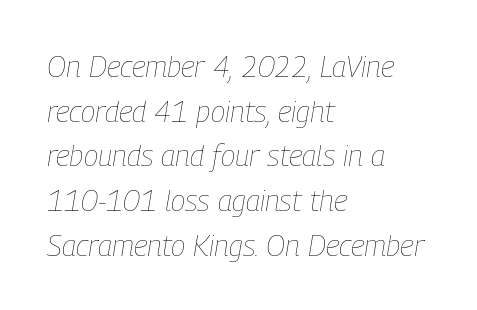
The image shows 30 px thin, condensed type, italic (leaning right); set left-aligned, normal line spacing (1.49x), normal letter spacing, not underlined; low stroke contrast and a medium x-height.
